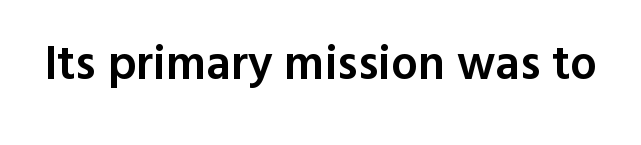
{"serif": "no", "italic": "no", "bold": "semi", "weight": "semibold", "width": "normal", "x_height": "medium", "monospaced": "no", "underline": "no", "letter_spacing": "normal", "letter_spacing_em": 0.0, "glyph_px": 48}
